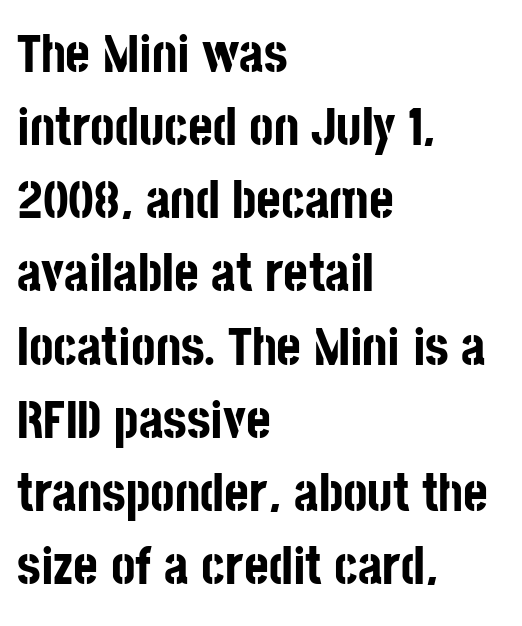
The image shows 53 px bold, condensed sans-serif type, upright; set left-aligned, normal line spacing (1.38x), normal letter spacing, not underlined; low stroke contrast and a large x-height.
